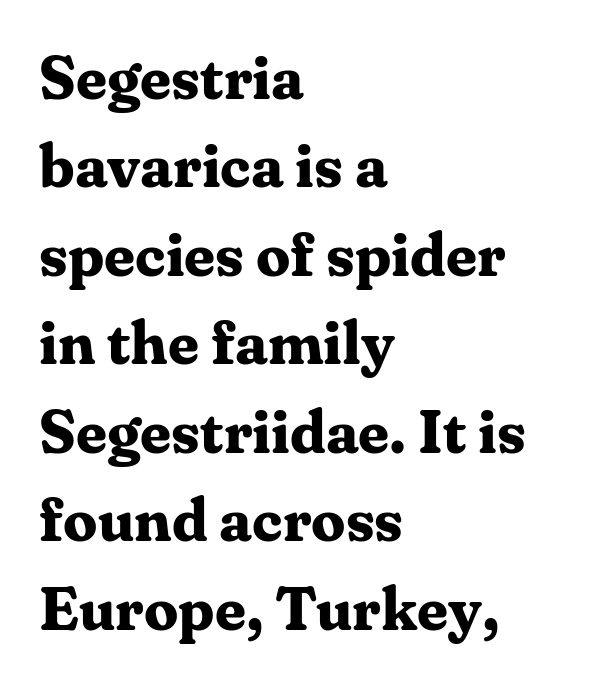
Q: Is the text bold? A: Yes.
Q: Is the text italic (slanted)? A: No, it is upright.
Q: Is the typeface a serif or a sans-serif typeface? A: Serif.
Q: Is the text underlined? A: No.
Q: How is the paragraph aligned? A: Left-aligned.
Q: Is the spacing between letters normal or unusually wide? A: Normal.
Q: Is the spacing between lines tight, normal or loose? A: Normal.
Q: Width (condensed, normal, or wide)? A: Normal.
Q: Stroke contrast? A: Medium.
Q: x-height? A: Medium.
Q: Monospaced? A: No.
